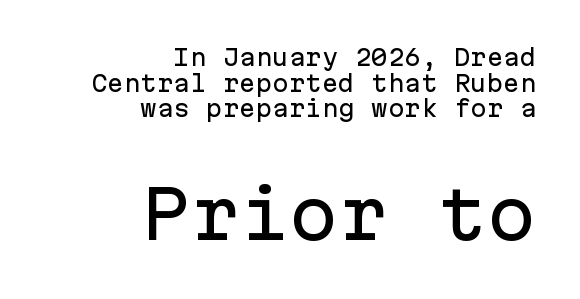
{"serif": "no", "italic": "no", "width": "normal", "stroke_contrast": "low", "x_height": "medium", "monospaced": "yes", "underline": "no", "align": "right", "line_spacing_ratio": 1.17, "letter_spacing": "normal", "letter_spacing_em": 0.0, "larger_block": "second", "size_ratio": 3.0, "glyph_px": 66}
